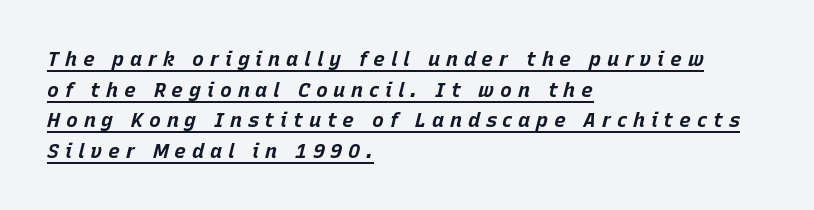
{"italic": "yes", "lean": "right", "slant_degrees": 15, "bold": "yes", "underline": "yes", "align": "left", "line_spacing": "normal", "line_spacing_ratio": 1.53, "letter_spacing": "wide", "letter_spacing_em": 0.29, "glyph_px": 20}
